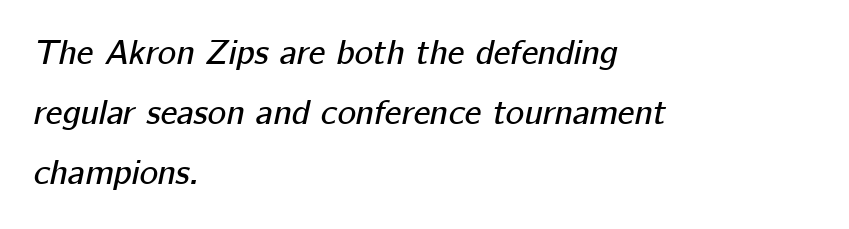
The image shows 35 px text type, italic (leaning right); set left-aligned, line spacing 1.71x, normal letter spacing, not underlined; low stroke contrast and a medium x-height.
